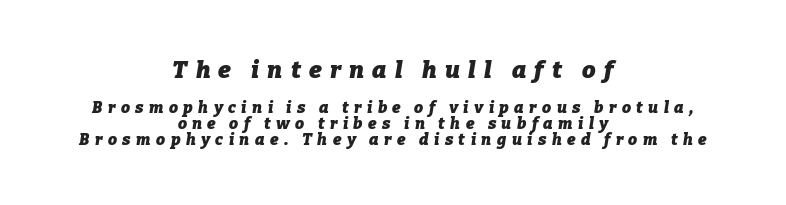
The image shows 24 px bold type, italic (leaning right); set centered, tight line spacing (0.99x), unusually wide letter spacing (+0.34 em), not underlined; the first (top) block is 1.5x larger.
